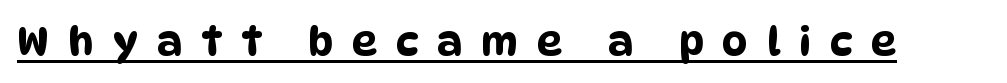
The passage shown is typed in a proportional face where columns would drift. Are there feet on the stems? There aren't — it's a sans. The type is letterspaced generously, with wide tracking. Glance below the letters and you will spot a drawn line.
